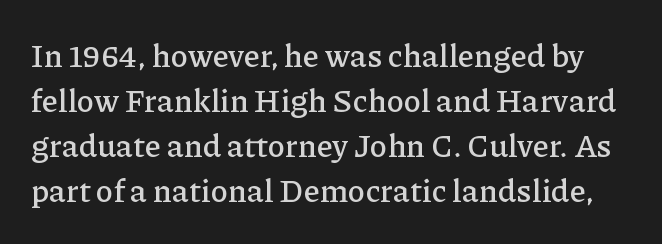
The image shows 32 px serif type, upright; set normal line spacing (1.41x), normal letter spacing, not underlined; low stroke contrast and a medium x-height.
